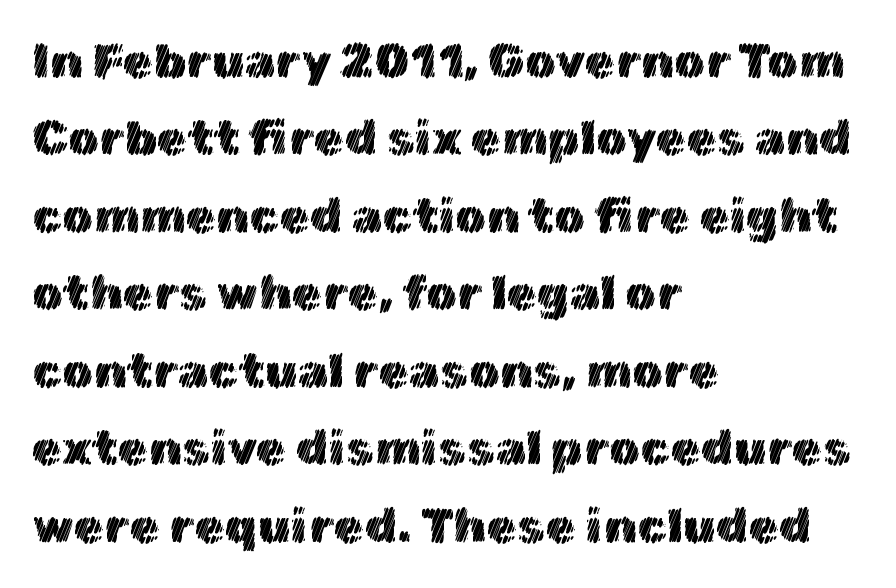
{"italic": "no", "width": "normal", "x_height": "medium", "monospaced": "no", "underline": "no", "align": "left", "line_spacing": "normal", "line_spacing_ratio": 1.58, "letter_spacing": "normal", "letter_spacing_em": 0.0, "glyph_px": 49}
